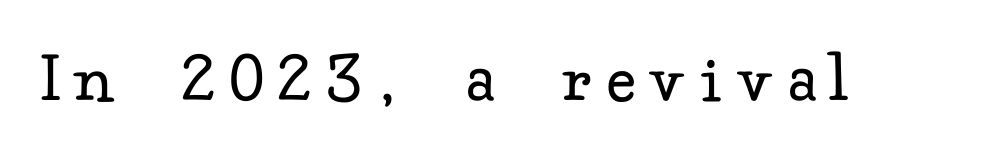
Q: Is the text bold? A: No.
Q: Is the text italic (slanted)? A: No, it is upright.
Q: Is the typeface a serif or a sans-serif typeface? A: Serif.
Q: Is the text underlined? A: No.
Q: Is the spacing between letters normal or unusually wide? A: Unusually wide.
Q: Width (condensed, normal, or wide)? A: Normal.
Q: Stroke contrast? A: Low.
Q: x-height? A: Small.
Q: Monospaced? A: No.
